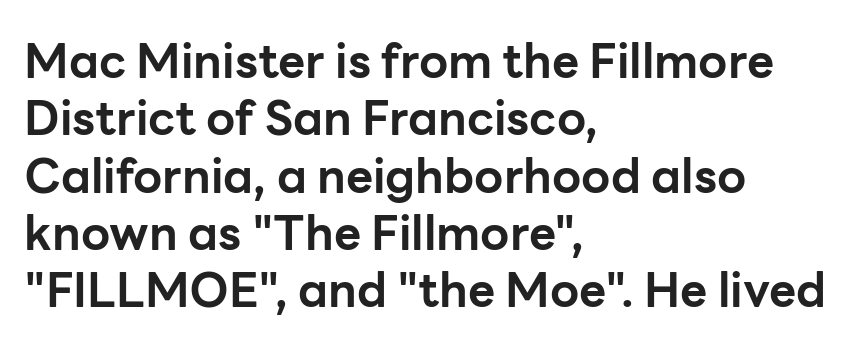
The image shows 47 px bold sans-serif type, upright; set left-aligned, line spacing 1.22x, normal letter spacing, not underlined; low stroke contrast and a medium x-height.
